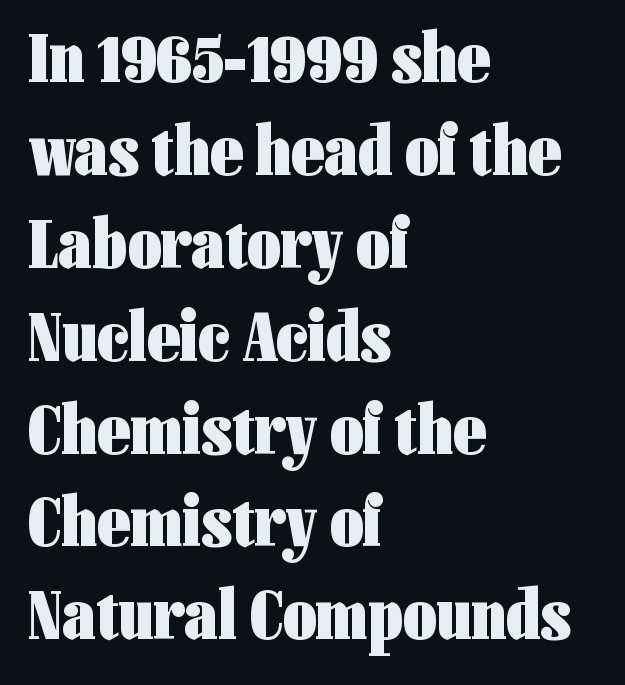
Q: Is the text bold? A: Yes.
Q: Is the text italic (slanted)? A: No, it is upright.
Q: Is the typeface a serif or a sans-serif typeface? A: Sans-serif.
Q: Is the text underlined? A: No.
Q: How is the paragraph aligned? A: Left-aligned.
Q: Is the spacing between letters normal or unusually wide? A: Normal.
Q: Is the spacing between lines tight, normal or loose? A: Normal.
Q: Width (condensed, normal, or wide)? A: Condensed.
Q: Stroke contrast? A: Low.
Q: x-height? A: Medium.
Q: Monospaced? A: No.
